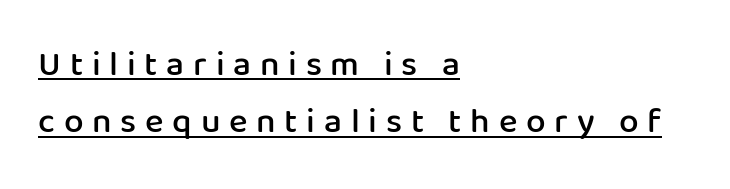
Q: Is the text bold? A: Semi-bold.
Q: Is the text italic (slanted)? A: No, it is upright.
Q: Is the typeface a serif or a sans-serif typeface? A: Sans-serif.
Q: Is the text underlined? A: Yes.
Q: How is the paragraph aligned? A: Left-aligned.
Q: Is the spacing between letters normal or unusually wide? A: Unusually wide.
Q: Is the spacing between lines tight, normal or loose? A: Normal.
Q: Width (condensed, normal, or wide)? A: Normal.
Q: Stroke contrast? A: Low.
Q: x-height? A: Medium.
Q: Monospaced? A: No.
